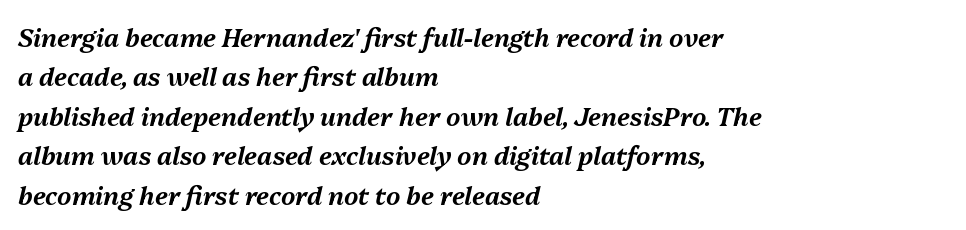
Q: Is the text italic (slanted)? A: Yes, it leans right by about 13 degrees.
Q: Is the text underlined? A: No.
Q: How is the paragraph aligned? A: Left-aligned.
Q: Is the spacing between letters normal or unusually wide? A: Normal.
Q: Is the spacing between lines tight, normal or loose? A: Normal.
